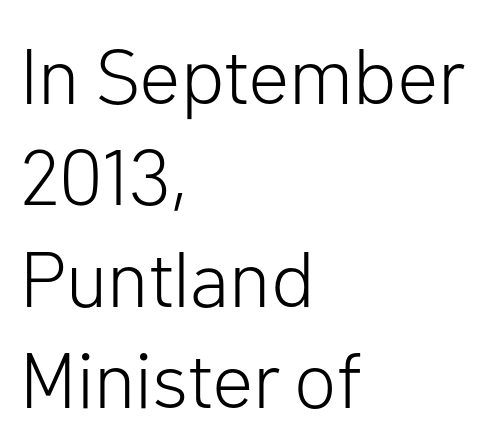
{"serif": "no", "italic": "no", "bold": "no", "weight": "light", "width": "normal", "stroke_contrast": "low", "x_height": "medium", "monospaced": "no", "underline": "no", "align": "left", "line_spacing": "normal", "line_spacing_ratio": 1.3, "letter_spacing": "normal", "letter_spacing_em": 0.0, "glyph_px": 78}
